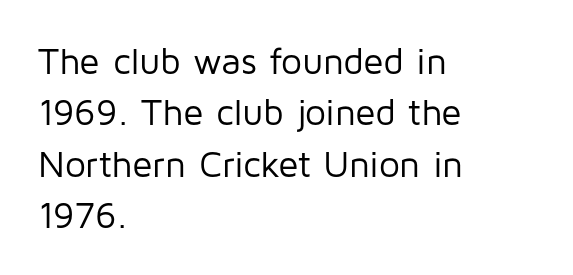
{"serif": "no", "italic": "no", "bold": "no", "weight": "regular", "width": "normal", "stroke_contrast": "low", "x_height": "medium", "monospaced": "no", "underline": "no", "align": "left", "line_spacing": "normal", "line_spacing_ratio": 1.39, "letter_spacing": "normal", "letter_spacing_em": 0.0, "glyph_px": 37}
